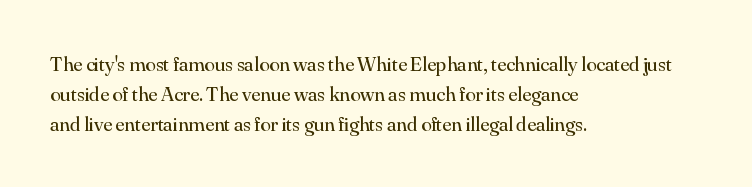
{"italic": "no", "bold": "no", "underline": "no", "align": "left", "line_spacing": "normal", "line_spacing_ratio": 1.42, "letter_spacing": "normal", "letter_spacing_em": 0.0, "glyph_px": 21}
